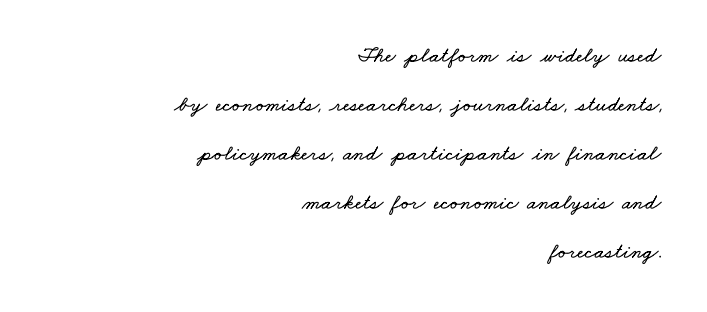
{"underline": "no", "align": "right", "line_spacing": "loose", "line_spacing_ratio": 2.23, "letter_spacing": "normal", "letter_spacing_em": 0.0, "glyph_px": 22}
